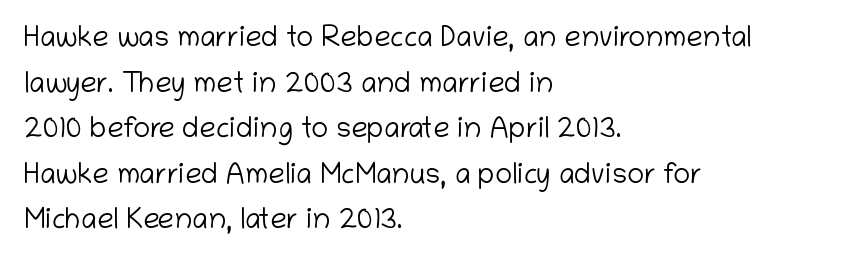
{"serif": "no", "italic": "no", "bold": "no", "weight": "light", "width": "normal", "stroke_contrast": "low", "x_height": "medium", "monospaced": "no", "underline": "no", "align": "left", "line_spacing": "normal", "line_spacing_ratio": 1.57, "letter_spacing": "normal", "letter_spacing_em": 0.0, "glyph_px": 29}
